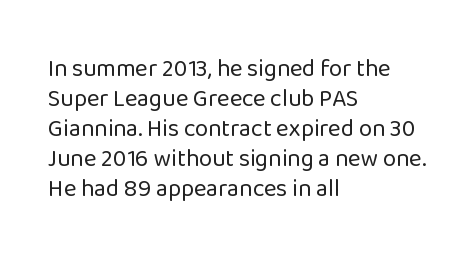
Q: Is the text bold? A: No.
Q: Is the text italic (slanted)? A: No, it is upright.
Q: Is the text underlined? A: No.
Q: How is the paragraph aligned? A: Left-aligned.
Q: Is the spacing between letters normal or unusually wide? A: Normal.
Q: Is the spacing between lines tight, normal or loose? A: Normal.
